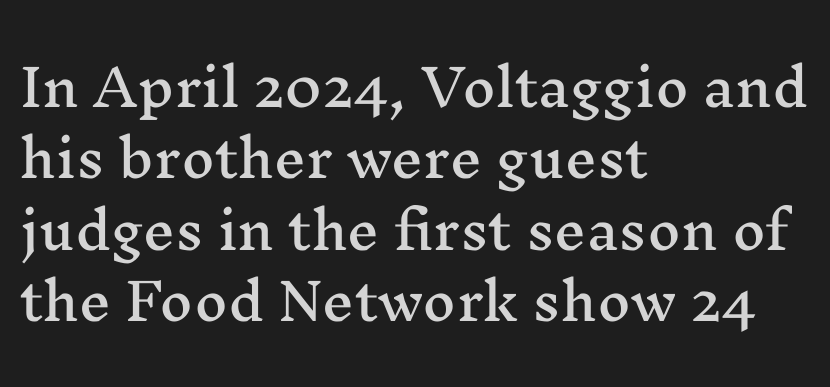
The image shows 51 px wide serif type, upright; set left-aligned, normal line spacing (1.4x), normal letter spacing, not underlined; medium stroke contrast and a medium x-height.
